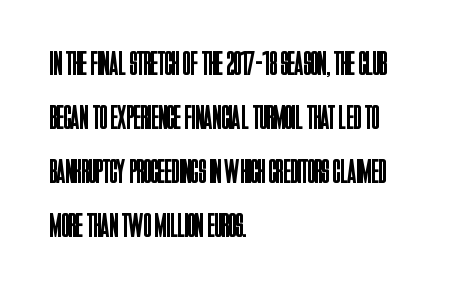
Q: Is the text bold? A: No.
Q: Is the text italic (slanted)? A: No, it is upright.
Q: Is the typeface a serif or a sans-serif typeface? A: Sans-serif.
Q: Is the text underlined? A: No.
Q: How is the paragraph aligned? A: Left-aligned.
Q: Is the spacing between letters normal or unusually wide? A: Normal.
Q: Is the spacing between lines tight, normal or loose? A: Normal.
Q: Width (condensed, normal, or wide)? A: Condensed.
Q: Stroke contrast? A: Low.
Q: x-height? A: Large.
Q: Monospaced? A: No.
